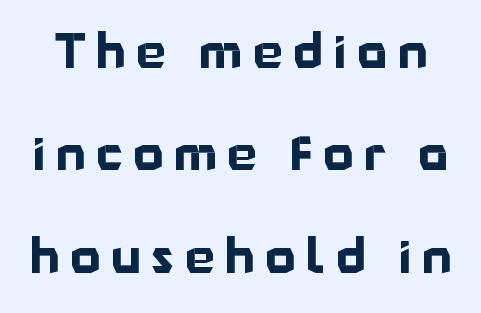
Q: Is the text bold? A: Yes.
Q: Is the text italic (slanted)? A: No, it is upright.
Q: Is the typeface a serif or a sans-serif typeface? A: Sans-serif.
Q: Is the text underlined? A: No.
Q: Is the spacing between letters normal or unusually wide? A: Unusually wide.
Q: Is the spacing between lines tight, normal or loose? A: Loose.
Q: Width (condensed, normal, or wide)? A: Normal.
Q: Stroke contrast? A: Low.
Q: x-height? A: Medium.
Q: Monospaced? A: No.
